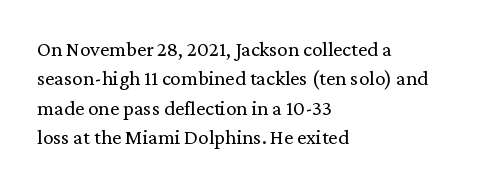
Q: Is the text bold? A: No.
Q: Is the text italic (slanted)? A: No, it is upright.
Q: Is the text underlined? A: No.
Q: How is the paragraph aligned? A: Left-aligned.
Q: Is the spacing between letters normal or unusually wide? A: Normal.
Q: Is the spacing between lines tight, normal or loose? A: Normal.
